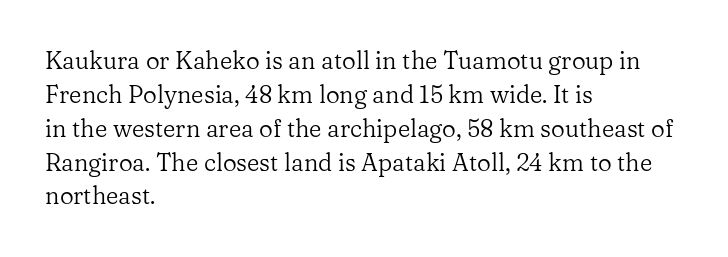
Decoration check: the copy has no underline. Teacher's note: observe the even left margin — that is flush-left alignment. Interline gaps are of average width in this sample. No chunkiness to these letters — they're not bold. These lines were composed using upright roman letters.
